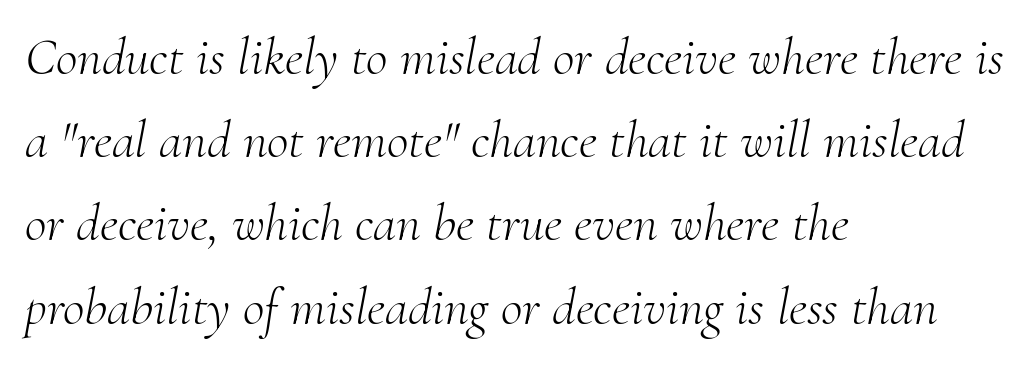
Regular leading. The specimen reads as italic at a glance. A quiet, ordinary-to-light weight characterises the typeface. One-word summary of the alignment: left. The typeface chosen for these lines features serifs. The rendering uses natural spacing where letterforms have individual widths.
